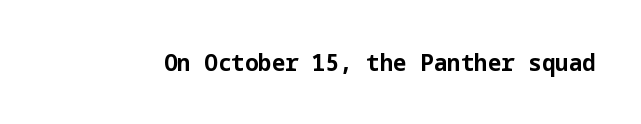
What stands out about the letter spacing? Nothing — it is the standard amount. Upright lettering throughout. Bold? Absolutely — the strokes are thick and heavy. The glyphs are unaccompanied by any horizontal stroke below them.
